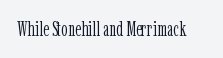
The image shows 20 px text type, upright; set normal letter spacing, not underlined.
